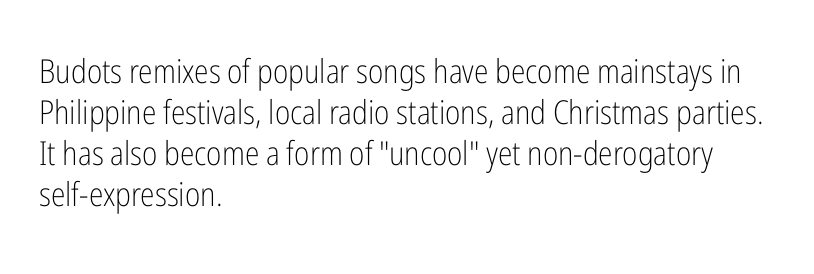
Q: Is the text bold? A: No.
Q: Is the text italic (slanted)? A: No, it is upright.
Q: Is the typeface a serif or a sans-serif typeface? A: Sans-serif.
Q: Is the text underlined? A: No.
Q: How is the paragraph aligned? A: Left-aligned.
Q: Is the spacing between letters normal or unusually wide? A: Normal.
Q: Width (condensed, normal, or wide)? A: Condensed.
Q: Stroke contrast? A: Low.
Q: x-height? A: Medium.
Q: Monospaced? A: No.
